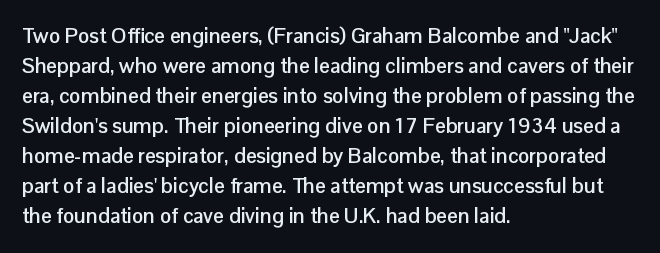
The image shows 21 px bold type, upright; set left-aligned, normal line spacing (1.43x), normal letter spacing, not underlined.
